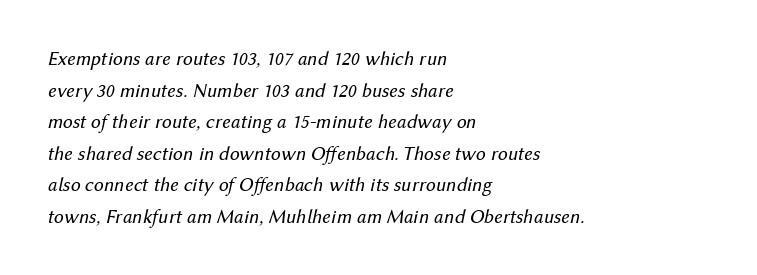
The image shows 20 px text type, italic (leaning right); set left-aligned, normal line spacing (1.58x), normal letter spacing, not underlined.
